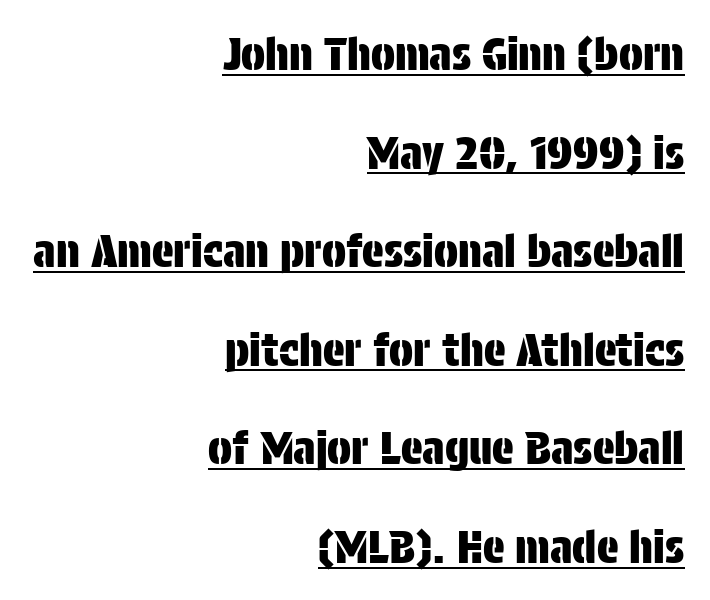
The image shows 45 px condensed sans-serif type, upright; set right-aligned, loose line spacing (2.19x), normal letter spacing, underlined; low stroke contrast and a large x-height.
